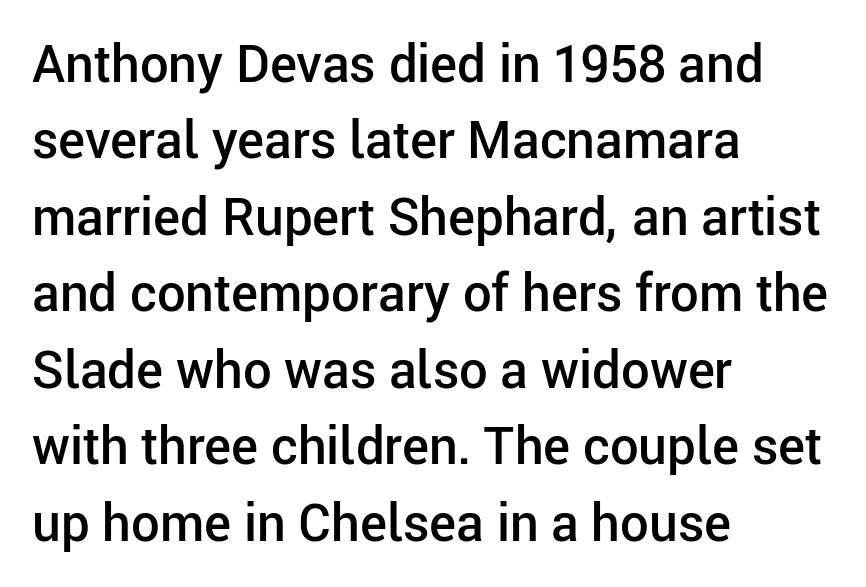
Q: Is the text bold? A: Semi-bold.
Q: Is the text italic (slanted)? A: No, it is upright.
Q: Is the typeface a serif or a sans-serif typeface? A: Sans-serif.
Q: Is the text underlined? A: No.
Q: How is the paragraph aligned? A: Left-aligned.
Q: Is the spacing between letters normal or unusually wide? A: Normal.
Q: Is the spacing between lines tight, normal or loose? A: Normal.
Q: Width (condensed, normal, or wide)? A: Normal.
Q: Stroke contrast? A: Low.
Q: x-height? A: Medium.
Q: Monospaced? A: No.
